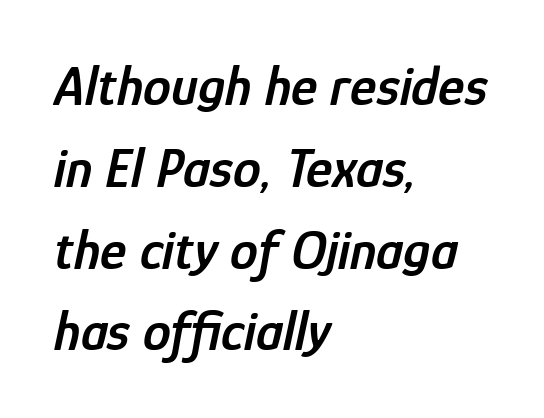
The image shows 56 px semibold, condensed type, italic (leaning right); set left-aligned, normal line spacing (1.46x), normal letter spacing, not underlined; low stroke contrast and a medium x-height.
